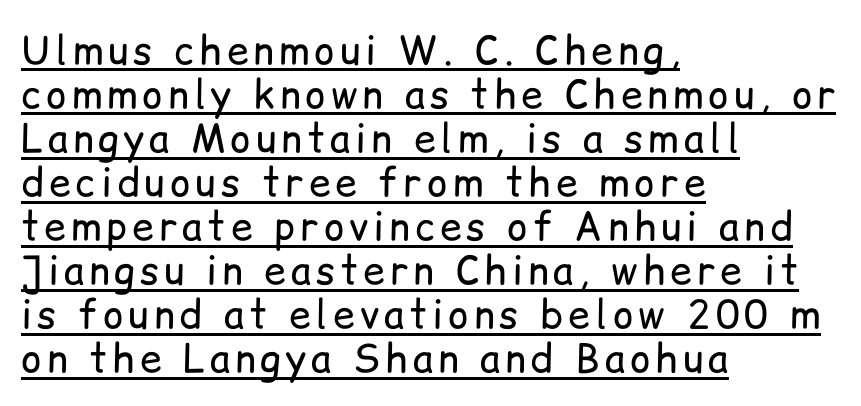
The lettering holds an erect, upright posture throughout. These lines stack with their left ends in a neat column. Weight: in the light-to-regular range. In designer terms, the underline attribute is active on this setting. The block of text is dense from top to bottom, with scant space between rows.
